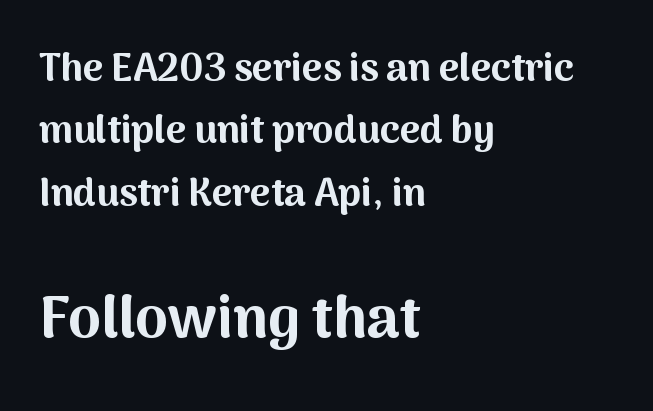
Q: Is the text bold? A: Yes.
Q: Is the text italic (slanted)? A: No, it is upright.
Q: Is the typeface a serif or a sans-serif typeface? A: Sans-serif.
Q: Is the text underlined? A: No.
Q: How is the paragraph aligned? A: Left-aligned.
Q: Is the spacing between letters normal or unusually wide? A: Normal.
Q: Is the spacing between lines tight, normal or loose? A: Normal.
Q: Which block of text is set in a larger size, the first (top) or the second (bottom)? A: The second (bottom) one.
Q: Width (condensed, normal, or wide)? A: Normal.
Q: Stroke contrast? A: Medium.
Q: x-height? A: Medium.
Q: Monospaced? A: No.
